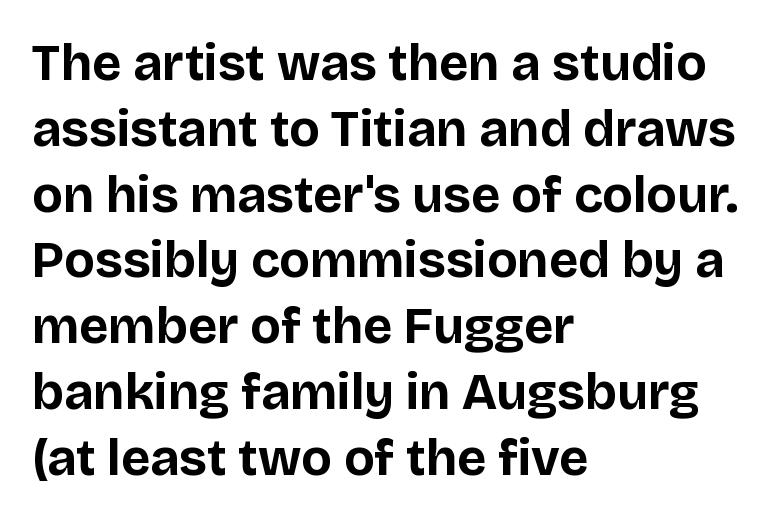
The block of text has a typical density, with ordinary space between rows. The type is set solid horizontally, with unmodified tracking. You can tell from the bare stems that sans-serif type was used. The space directly below the letters is spotless.
